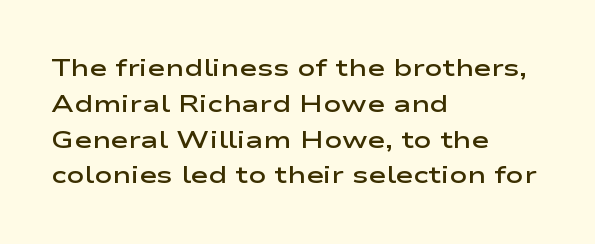
Does extra space separate the letters? No, they use regular spacing. Typographic density is moderately raised because the face is semibold. Do the letters lean? They stand straight. Each line starts at the same left margin while the right side varies. The line-height multiplier appears to be the usual default. Any mark beneath the type? The region is blank.
